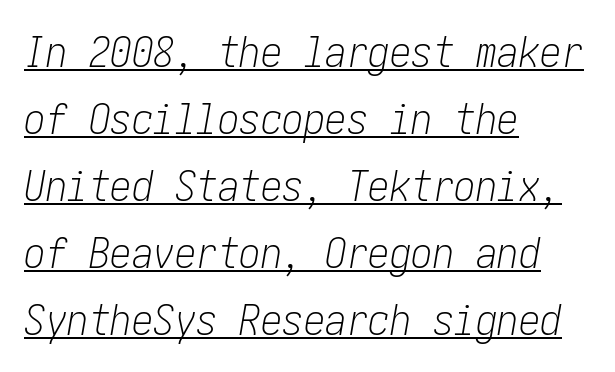
The image shows 43 px light, condensed type, italic (leaning right); set left-aligned, normal line spacing (1.56x), normal letter spacing, underlined; low stroke contrast and a medium x-height.
